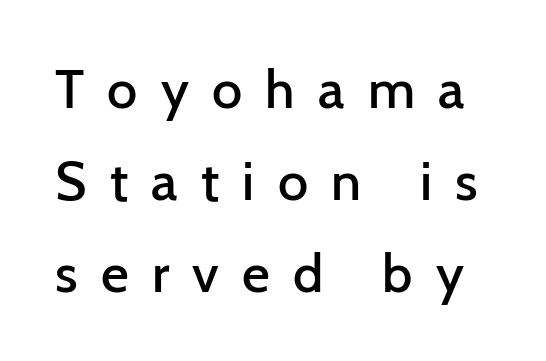
{"serif": "no", "italic": "no", "bold": "semi", "weight": "semibold", "width": "normal", "stroke_contrast": "low", "x_height": "medium", "monospaced": "no", "underline": "no", "line_spacing": "normal", "line_spacing_ratio": 1.7, "letter_spacing": "wide", "letter_spacing_em": 0.43, "glyph_px": 54}
